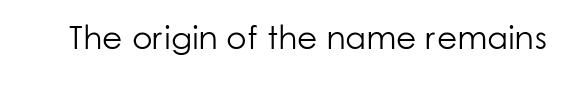
{"serif": "no", "italic": "no", "bold": "no", "weight": "light", "width": "normal", "stroke_contrast": "low", "x_height": "medium", "monospaced": "no", "underline": "no", "letter_spacing": "normal", "letter_spacing_em": 0.0, "glyph_px": 33}
